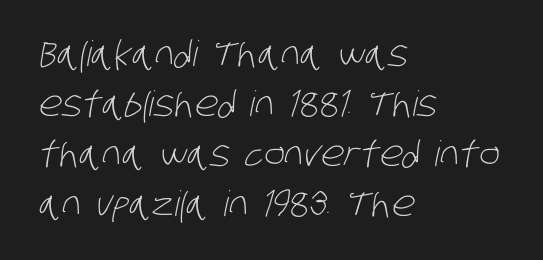
Q: Is the text bold? A: No.
Q: Is the typeface a serif or a sans-serif typeface? A: Sans-serif.
Q: Is the text underlined? A: No.
Q: How is the paragraph aligned? A: Left-aligned.
Q: Is the spacing between letters normal or unusually wide? A: Normal.
Q: Is the spacing between lines tight, normal or loose? A: Normal.
Q: Width (condensed, normal, or wide)? A: Condensed.
Q: Stroke contrast? A: Low.
Q: x-height? A: Large.
Q: Monospaced? A: No.
